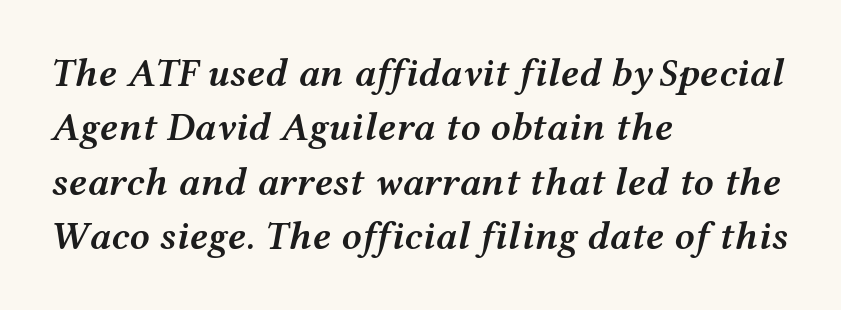
The image shows 40 px semibold, wide type, italic (leaning right); set left-aligned, normal line spacing (1.36x), normal letter spacing, not underlined; medium stroke contrast and a medium x-height.
